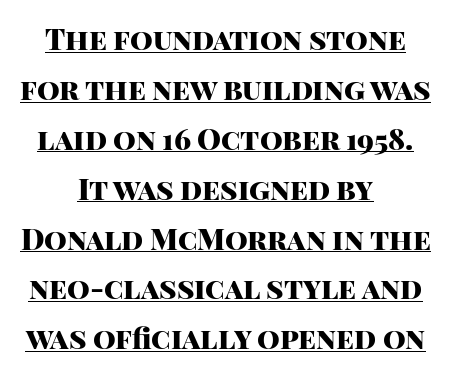
{"serif": "no", "italic": "no", "bold": "yes", "weight": "heavy", "width": "normal", "stroke_contrast": "high", "x_height": "large", "monospaced": "no", "underline": "yes", "align": "center", "line_spacing_ratio": 1.72, "letter_spacing": "normal", "letter_spacing_em": 0.0, "glyph_px": 29}
